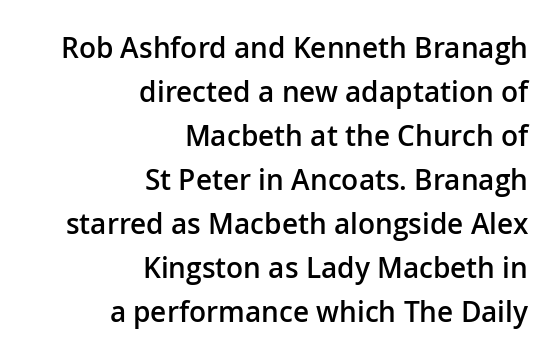
The image shows 28 px semibold sans-serif type, upright; set right-aligned, normal line spacing (1.57x), normal letter spacing, not underlined; low stroke contrast and a medium x-height.
